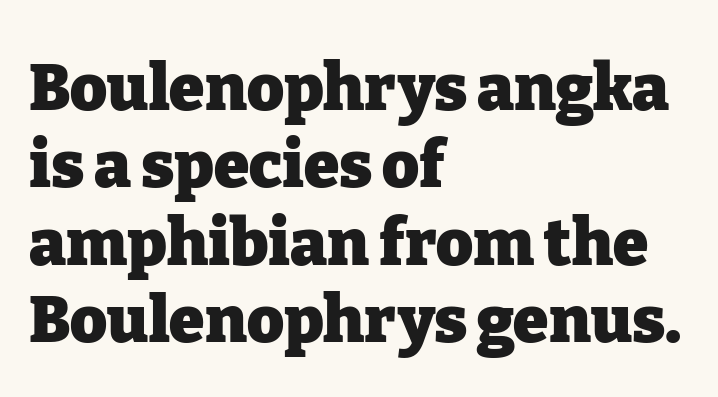
{"serif": "yes", "italic": "no", "bold": "yes", "weight": "heavy", "width": "normal", "stroke_contrast": "low", "x_height": "medium", "monospaced": "no", "underline": "no", "align": "left", "line_spacing_ratio": 1.21, "letter_spacing": "normal", "letter_spacing_em": 0.0, "glyph_px": 64}
